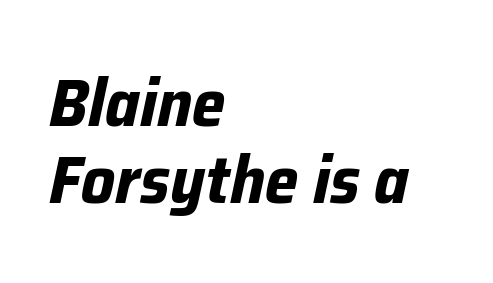
Q: Is the text bold? A: Yes.
Q: Is the text italic (slanted)? A: Yes, it leans right by about 12 degrees.
Q: Is the text underlined? A: No.
Q: How is the paragraph aligned? A: Left-aligned.
Q: Is the spacing between letters normal or unusually wide? A: Normal.
Q: Is the spacing between lines tight, normal or loose? A: Tight.
Q: Width (condensed, normal, or wide)? A: Normal.
Q: Stroke contrast? A: Low.
Q: x-height? A: Medium.
Q: Monospaced? A: No.
